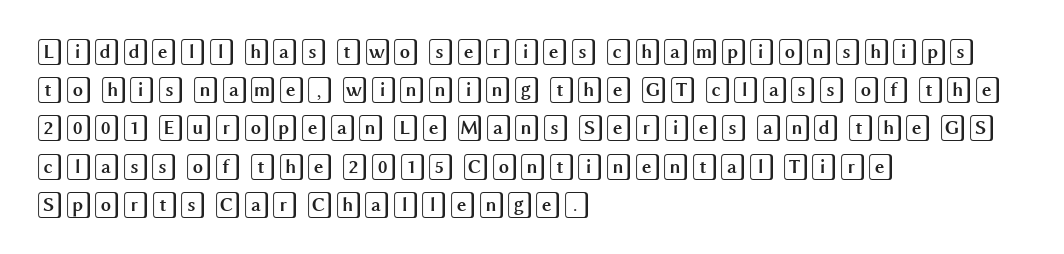
The image shows 26 px text type, upright; set left-aligned, normal line spacing (1.47x), normal letter spacing, not underlined.
